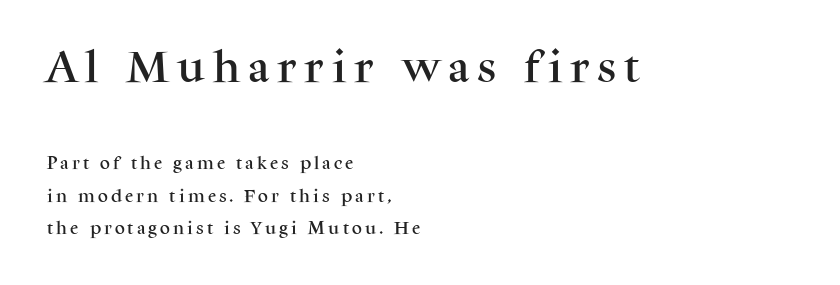
{"serif": "yes", "italic": "no", "width": "normal", "stroke_contrast": "medium", "x_height": "medium", "monospaced": "no", "underline": "no", "align": "left", "line_spacing": "loose", "line_spacing_ratio": 2.3, "letter_spacing": "wide", "letter_spacing_em": 0.22, "larger_block": "first", "size_ratio": 2.5, "glyph_px": 35}
